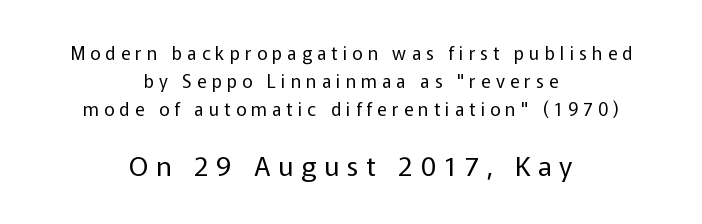
The paragraph shown floats in the horizontal middle. Decoration check: the copy has no underline. Unbolded letterforms with no extra heft. Is the lower block the larger one? Yes — the lower block carries the bigger type. Honestly, the row spacing looks completely unremarkable. Rendered with straight, roman letterforms.
